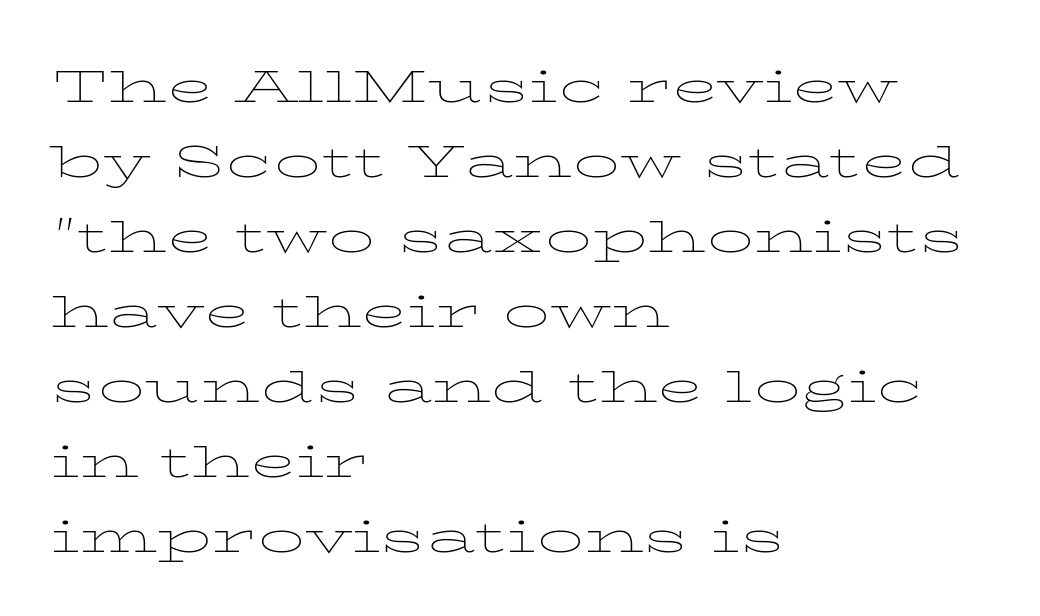
How are the letters spaced? Ordinarily, with no added tracking. Caption: multi-line text, flush left, ragged right. This is roman type, the default non-slanted kind. The space beneath each line is pristine and unruled.
